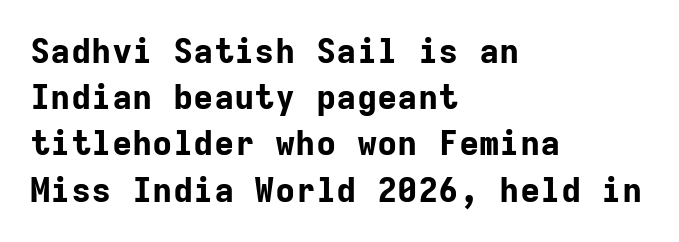
Think of a typewriter: that constant character pitch is what you see here. The specimen reads as upright at a glance. Standard letterfit; no display-style spreading of the glyphs. Are there feet on the stems? There aren't — it's a sans. The zone under the glyphs is completely vacant. In terms of weight, the rendering is a true, heavy bold.
